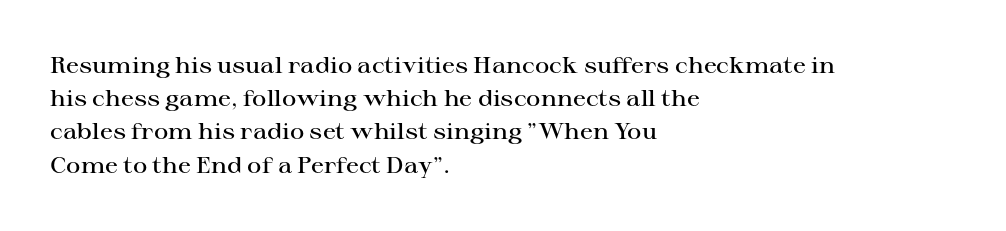
Q: Is the text bold? A: Semi-bold.
Q: Is the text italic (slanted)? A: No, it is upright.
Q: Is the text underlined? A: No.
Q: How is the paragraph aligned? A: Left-aligned.
Q: Is the spacing between letters normal or unusually wide? A: Normal.
Q: Is the spacing between lines tight, normal or loose? A: Normal.
